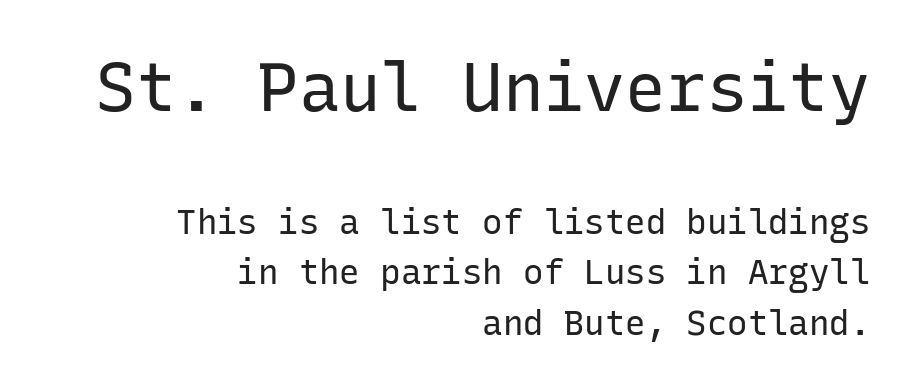
{"serif": "no", "italic": "no", "bold": "no", "weight": "regular", "width": "normal", "stroke_contrast": "low", "x_height": "medium", "monospaced": "yes", "underline": "no", "align": "right", "line_spacing": "normal", "line_spacing_ratio": 1.48, "letter_spacing": "normal", "letter_spacing_em": 0.0, "larger_block": "first", "size_ratio": 2.0, "glyph_px": 68}
